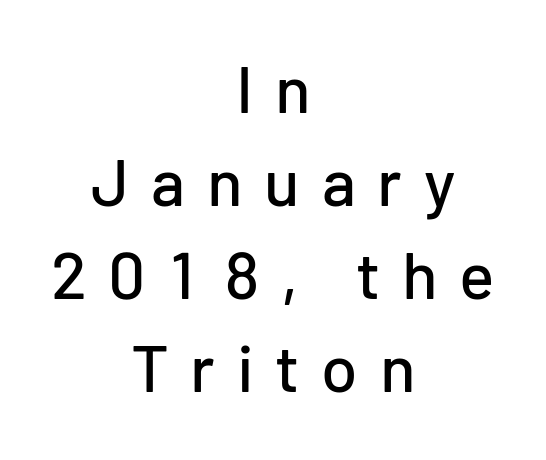
Q: Is the text italic (slanted)? A: No, it is upright.
Q: Is the typeface a serif or a sans-serif typeface? A: Sans-serif.
Q: Is the text underlined? A: No.
Q: How is the paragraph aligned? A: Centered.
Q: Is the spacing between letters normal or unusually wide? A: Unusually wide.
Q: Is the spacing between lines tight, normal or loose? A: Normal.
Q: Width (condensed, normal, or wide)? A: Normal.
Q: Stroke contrast? A: Low.
Q: x-height? A: Medium.
Q: Monospaced? A: No.
